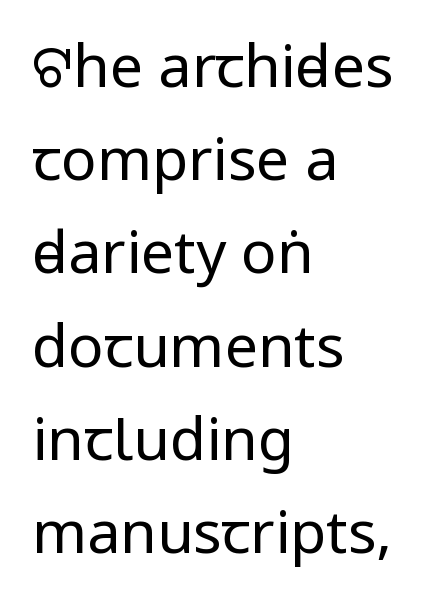
{"serif": "no", "italic": "no", "bold": "no", "weight": "regular", "width": "condensed", "stroke_contrast": "low", "underline": "no", "align": "left", "line_spacing": "normal", "line_spacing_ratio": 1.58, "letter_spacing": "normal", "letter_spacing_em": 0.0, "glyph_px": 59}
